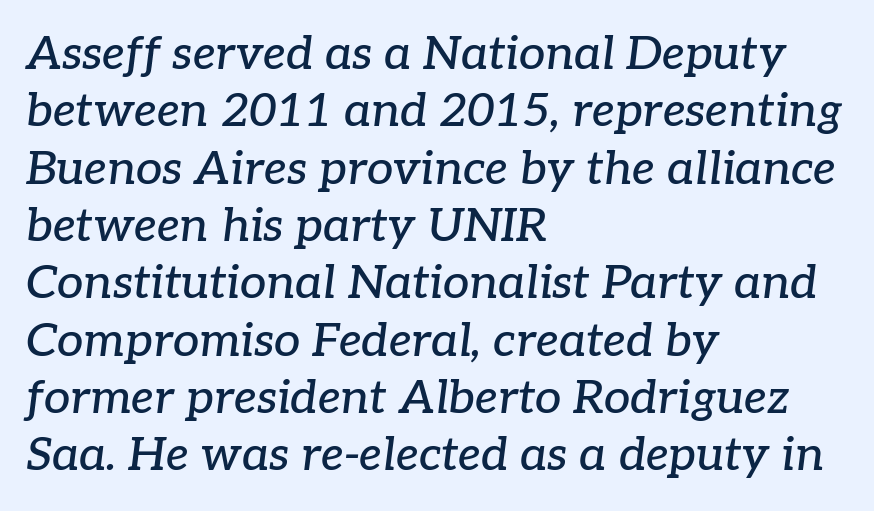
{"serif": "yes", "italic": "yes", "lean": "right", "slant_degrees": 7, "width": "normal", "stroke_contrast": "low", "x_height": "medium", "monospaced": "no", "underline": "no", "align": "left", "line_spacing_ratio": 1.22, "letter_spacing": "normal", "letter_spacing_em": 0.0, "glyph_px": 47}
